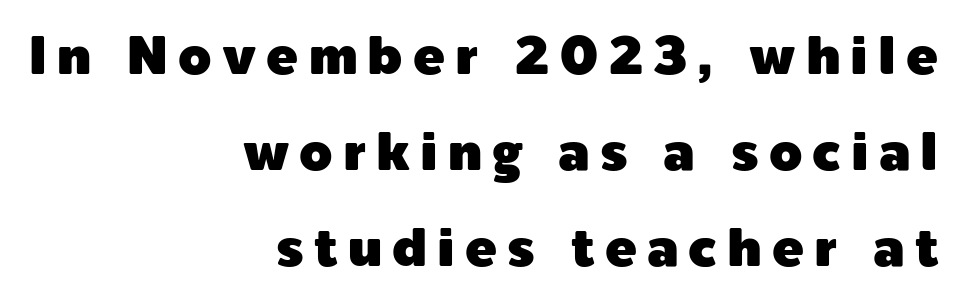
Q: Is the text italic (slanted)? A: No, it is upright.
Q: Is the typeface a serif or a sans-serif typeface? A: Sans-serif.
Q: Is the text underlined? A: No.
Q: How is the paragraph aligned? A: Right-aligned.
Q: Width (condensed, normal, or wide)? A: Normal.
Q: x-height? A: Medium.
Q: Monospaced? A: No.
